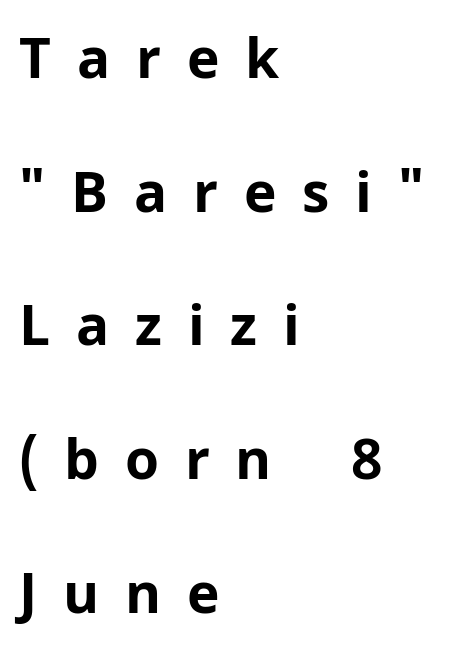
The image shows 55 px bold sans-serif type, upright; set left-aligned, loose line spacing (2.43x), unusually wide letter spacing (+0.47 em), not underlined; low stroke contrast and a medium x-height.
